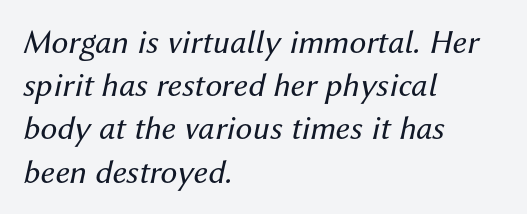
Q: Is the text bold? A: No.
Q: Is the text italic (slanted)? A: Yes, it leans right by about 12 degrees.
Q: Is the text underlined? A: No.
Q: How is the paragraph aligned? A: Left-aligned.
Q: Is the spacing between letters normal or unusually wide? A: Normal.
Q: Is the spacing between lines tight, normal or loose? A: Normal.
Q: Width (condensed, normal, or wide)? A: Normal.
Q: Stroke contrast? A: Medium.
Q: x-height? A: Medium.
Q: Monospaced? A: No.
